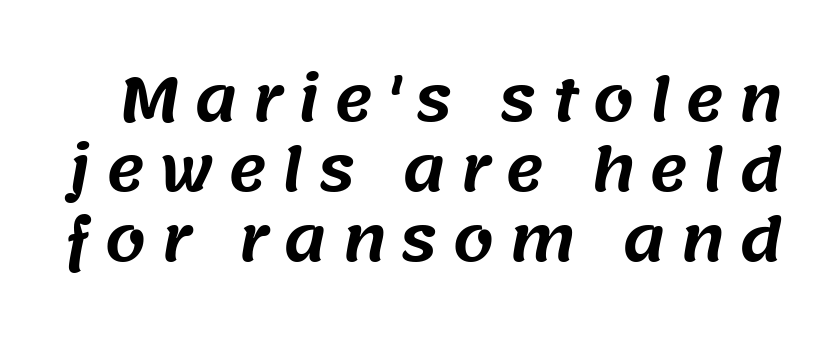
Q: Is the typeface a serif or a sans-serif typeface? A: Sans-serif.
Q: Is the text underlined? A: No.
Q: Is the spacing between letters normal or unusually wide? A: Unusually wide.
Q: Width (condensed, normal, or wide)? A: Normal.
Q: Stroke contrast? A: Medium.
Q: x-height? A: Large.
Q: Monospaced? A: No.
